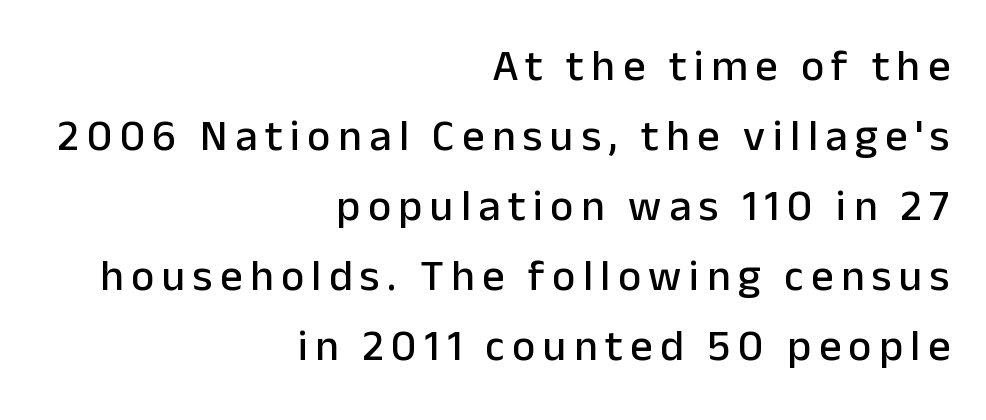
Q: Is the text italic (slanted)? A: No, it is upright.
Q: Is the typeface a serif or a sans-serif typeface? A: Sans-serif.
Q: Is the text underlined? A: No.
Q: How is the paragraph aligned? A: Right-aligned.
Q: Is the spacing between lines tight, normal or loose? A: Normal.
Q: Width (condensed, normal, or wide)? A: Normal.
Q: Stroke contrast? A: Low.
Q: x-height? A: Medium.
Q: Monospaced? A: No.
